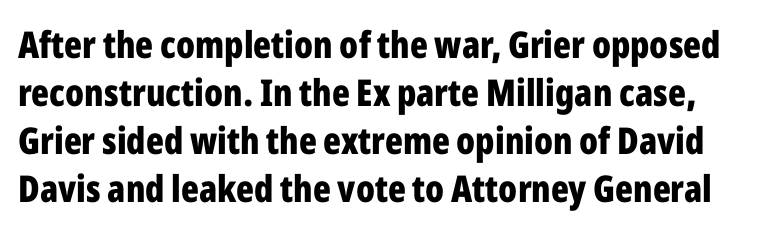
These lines sit exactly where default settings would place them. Regarding serifs, this sample does without them. The line texture is even and compact thanks to regular tracking. These lines are rendered in a variable-pitch font. Bold? Absolutely — the strokes are thick and heavy.
